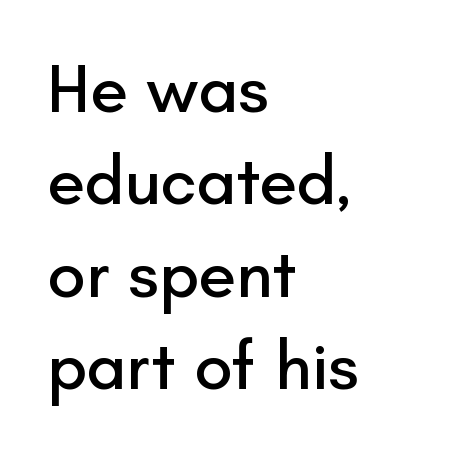
Bare-footed words on every line. Line starts are locked; line ends wander. This sample uses a sans-serif face. What stands out about the letter spacing? Nothing — it is the standard amount.
